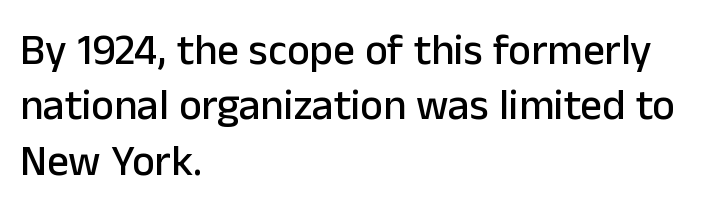
Q: Is the text italic (slanted)? A: No, it is upright.
Q: Is the typeface a serif or a sans-serif typeface? A: Sans-serif.
Q: Is the text underlined? A: No.
Q: How is the paragraph aligned? A: Left-aligned.
Q: Is the spacing between letters normal or unusually wide? A: Normal.
Q: Is the spacing between lines tight, normal or loose? A: Normal.
Q: Width (condensed, normal, or wide)? A: Normal.
Q: Stroke contrast? A: Low.
Q: x-height? A: Medium.
Q: Monospaced? A: No.
